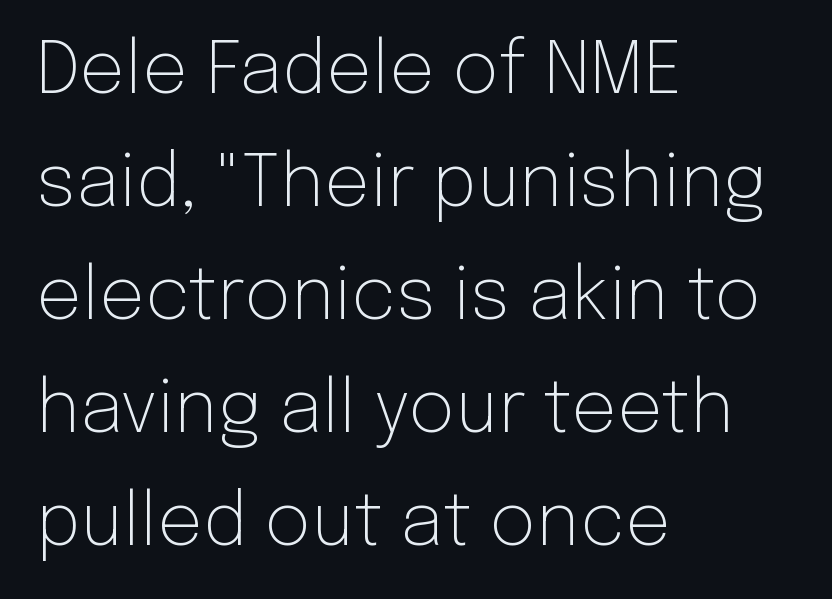
The image shows 72 px light sans-serif type, upright; set left-aligned, normal line spacing (1.57x), normal letter spacing, not underlined; low stroke contrast and a medium x-height.
